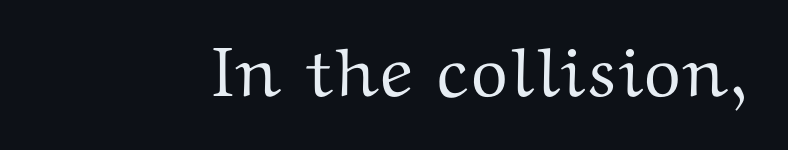
Q: Is the text italic (slanted)? A: No, it is upright.
Q: Is the typeface a serif or a sans-serif typeface? A: Serif.
Q: Is the text underlined? A: No.
Q: Is the spacing between letters normal or unusually wide? A: Normal.
Q: Width (condensed, normal, or wide)? A: Wide.
Q: Stroke contrast? A: Medium.
Q: x-height? A: Medium.
Q: Monospaced? A: No.
